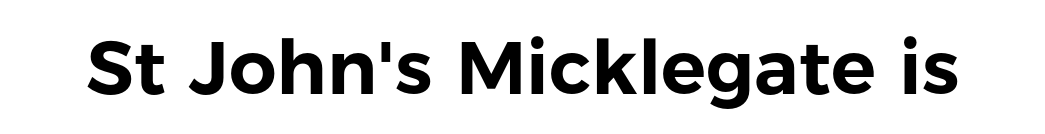
Q: Is the text italic (slanted)? A: No, it is upright.
Q: Is the typeface a serif or a sans-serif typeface? A: Sans-serif.
Q: Is the text underlined? A: No.
Q: Is the spacing between letters normal or unusually wide? A: Normal.
Q: Width (condensed, normal, or wide)? A: Normal.
Q: Stroke contrast? A: Low.
Q: x-height? A: Medium.
Q: Monospaced? A: No.
